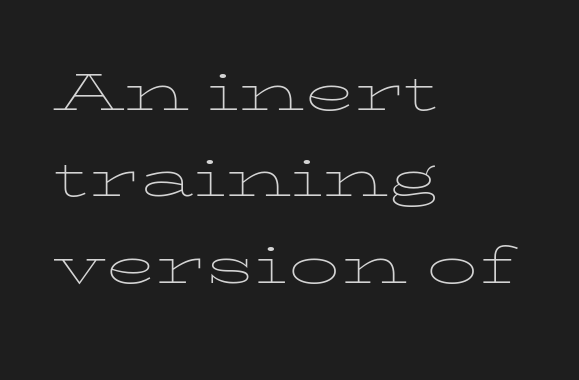
The designer left line spacing at the default. The space beneath each line is pristine and unruled. The face used here is proportionally spaced, like ordinary book or web type. Every row of glyphs begins at an identical x-position on the left. The gaps between neighbouring characters are ordinary and unremarkable.
